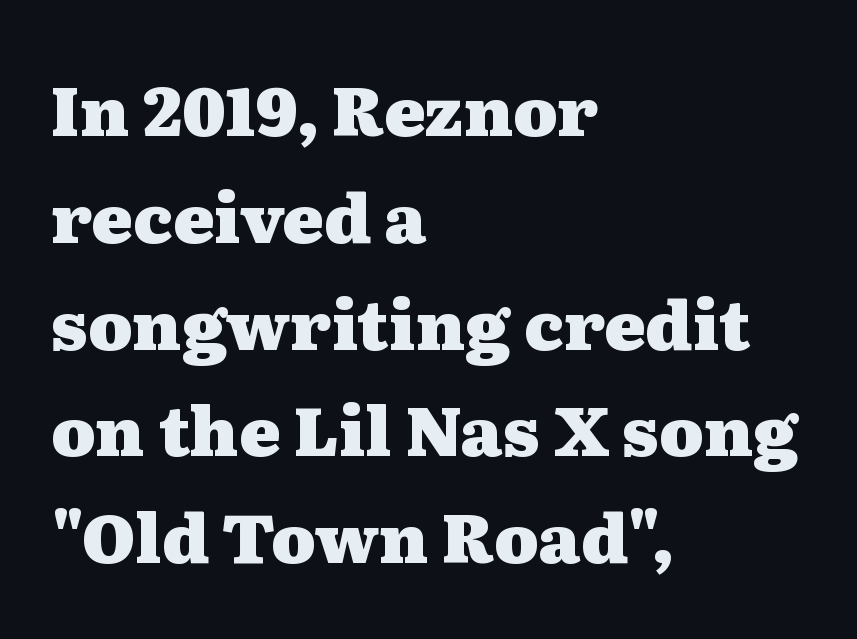
A full-strength bold gives these letters their thick strokes. Letter spacing: default. This sample uses an upright cut, with every glyph sitting square on the baseline. The passage shown is typed in a proportional face where columns would drift. Underlining? Definitely not there.
